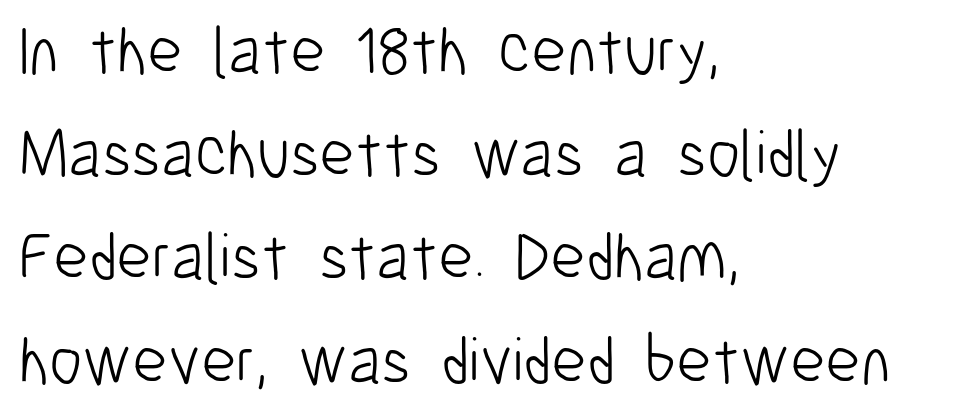
Q: Is the text bold? A: No.
Q: Is the text italic (slanted)? A: No, it is upright.
Q: Is the typeface a serif or a sans-serif typeface? A: Sans-serif.
Q: Is the text underlined? A: No.
Q: How is the paragraph aligned? A: Left-aligned.
Q: Is the spacing between letters normal or unusually wide? A: Normal.
Q: Is the spacing between lines tight, normal or loose? A: Normal.
Q: Width (condensed, normal, or wide)? A: Condensed.
Q: Stroke contrast? A: Low.
Q: x-height? A: Medium.
Q: Monospaced? A: No.
